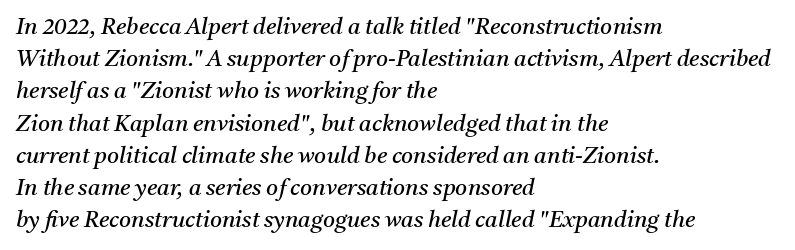
Q: Is the text bold? A: No.
Q: Is the text italic (slanted)? A: Yes, it leans right by about 11 degrees.
Q: Is the text underlined? A: No.
Q: How is the paragraph aligned? A: Left-aligned.
Q: Is the spacing between letters normal or unusually wide? A: Normal.
Q: Is the spacing between lines tight, normal or loose? A: Normal.
